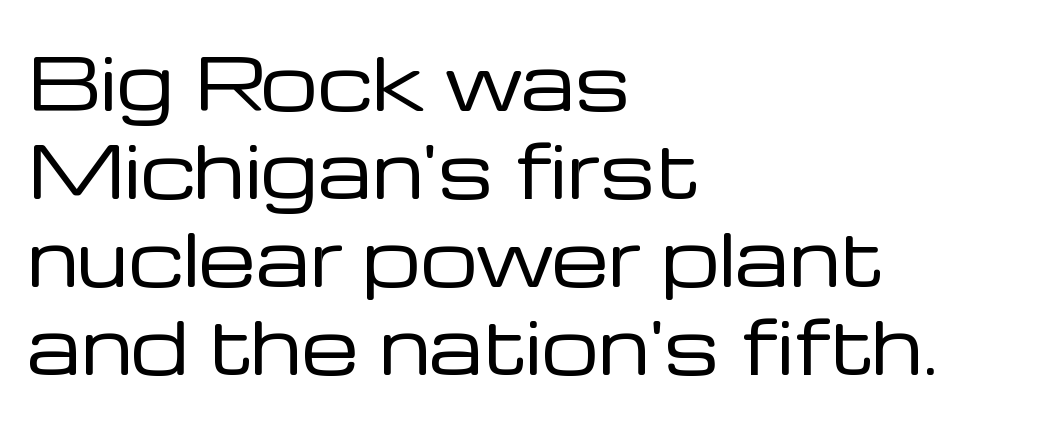
{"serif": "no", "italic": "no", "bold": "no", "weight": "regular", "width": "normal", "stroke_contrast": "low", "x_height": "medium", "monospaced": "no", "underline": "no", "align": "left", "line_spacing_ratio": 1.22, "letter_spacing": "normal", "letter_spacing_em": 0.0, "glyph_px": 72}
